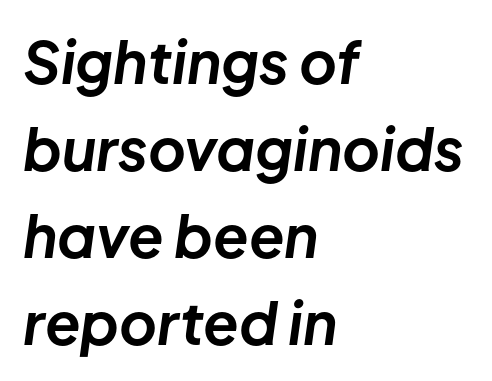
The axis of the letterforms is tilted away from vertical. Strong, thick strokes mark this as bold type. Beneath every word, the page is bare. This rendering uses left alignment, leaving the right contour irregular.
